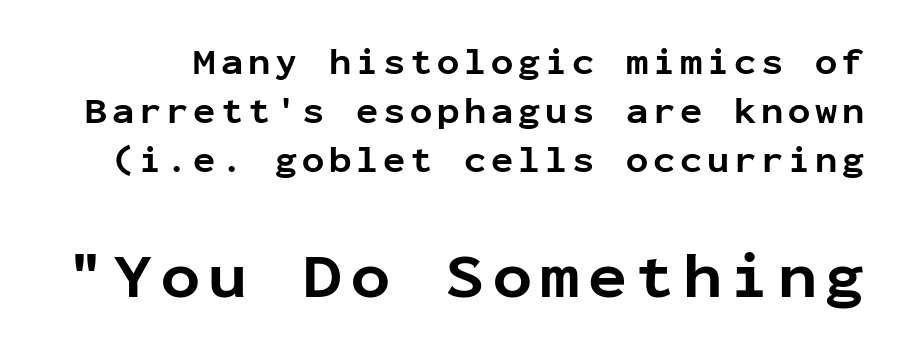
The image shows 65 px bold sans-serif type, upright, monospaced; set normal line spacing (1.32x), not underlined; the second (bottom) block is 1.76x larger; low stroke contrast and a medium x-height.
